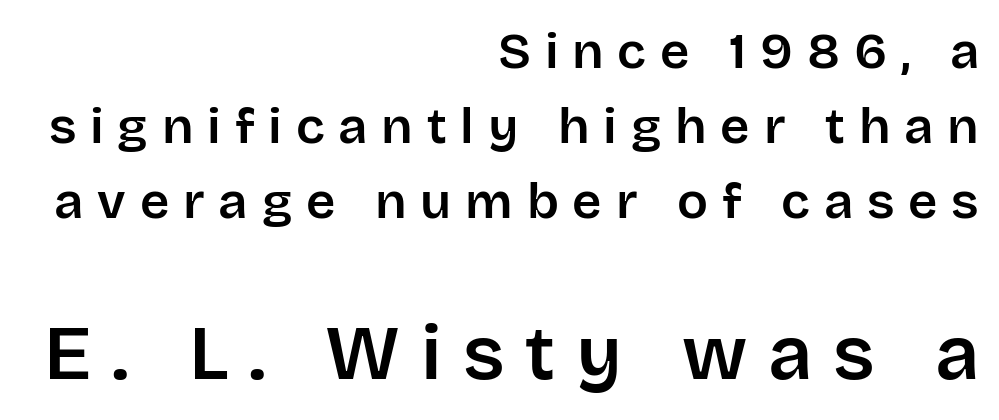
{"serif": "no", "italic": "no", "width": "normal", "stroke_contrast": "low", "x_height": "large", "monospaced": "no", "underline": "no", "align": "right", "line_spacing": "normal", "line_spacing_ratio": 1.47, "letter_spacing": "wide", "letter_spacing_em": 0.27, "larger_block": "second", "size_ratio": 1.51, "glyph_px": 77}
